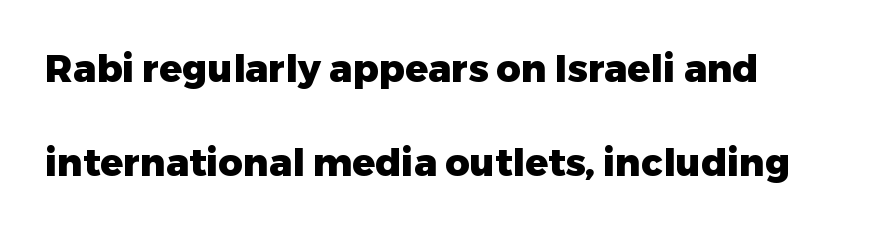
Q: Is the text bold? A: Yes.
Q: Is the text italic (slanted)? A: No, it is upright.
Q: Is the typeface a serif or a sans-serif typeface? A: Sans-serif.
Q: Is the text underlined? A: No.
Q: How is the paragraph aligned? A: Left-aligned.
Q: Is the spacing between letters normal or unusually wide? A: Normal.
Q: Is the spacing between lines tight, normal or loose? A: Loose.
Q: Width (condensed, normal, or wide)? A: Normal.
Q: Stroke contrast? A: Low.
Q: x-height? A: Medium.
Q: Monospaced? A: No.
